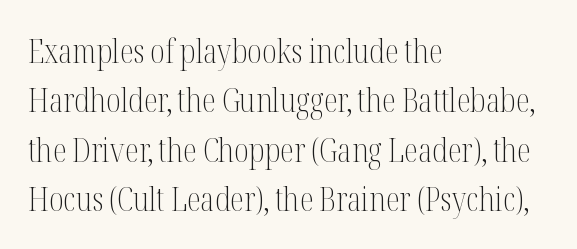
Q: Is the text bold? A: No.
Q: Is the text italic (slanted)? A: No, it is upright.
Q: Is the typeface a serif or a sans-serif typeface? A: Serif.
Q: Is the text underlined? A: No.
Q: How is the paragraph aligned? A: Left-aligned.
Q: Is the spacing between letters normal or unusually wide? A: Normal.
Q: Is the spacing between lines tight, normal or loose? A: Normal.
Q: Width (condensed, normal, or wide)? A: Condensed.
Q: Stroke contrast? A: Medium.
Q: x-height? A: Medium.
Q: Monospaced? A: No.
